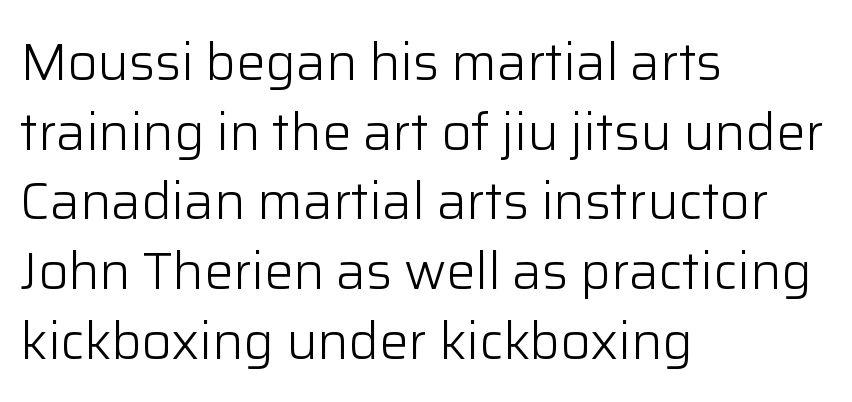
{"serif": "no", "italic": "no", "bold": "no", "weight": "light", "width": "normal", "stroke_contrast": "low", "x_height": "medium", "monospaced": "no", "underline": "no", "align": "left", "line_spacing": "normal", "line_spacing_ratio": 1.34, "letter_spacing": "normal", "letter_spacing_em": 0.0, "glyph_px": 52}
